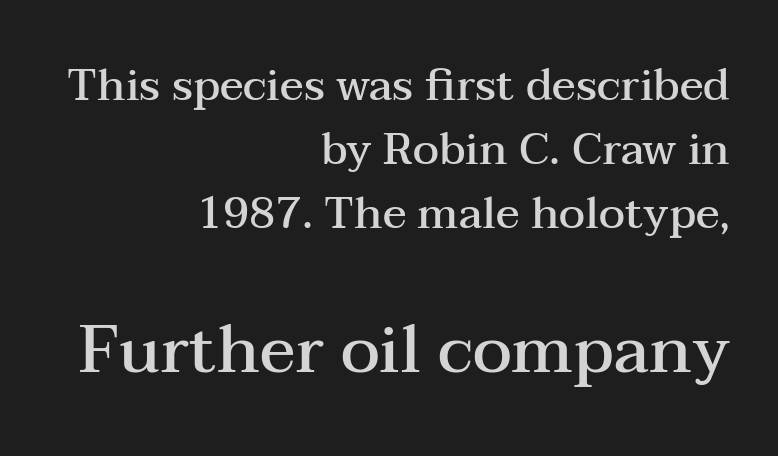
Q: Is the text bold? A: Semi-bold.
Q: Is the text italic (slanted)? A: No, it is upright.
Q: Is the typeface a serif or a sans-serif typeface? A: Serif.
Q: Is the text underlined? A: No.
Q: How is the paragraph aligned? A: Right-aligned.
Q: Is the spacing between letters normal or unusually wide? A: Normal.
Q: Is the spacing between lines tight, normal or loose? A: Normal.
Q: Which block of text is set in a larger size, the first (top) or the second (bottom)? A: The second (bottom) one.
Q: Width (condensed, normal, or wide)? A: Wide.
Q: Stroke contrast? A: Medium.
Q: x-height? A: Medium.
Q: Monospaced? A: No.
